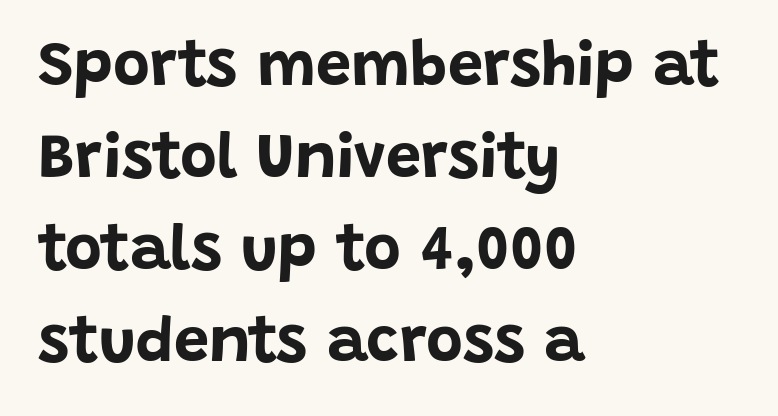
The image shows 63 px bold sans-serif type, upright; set left-aligned, normal line spacing (1.46x), normal letter spacing, not underlined; low stroke contrast and a large x-height.
